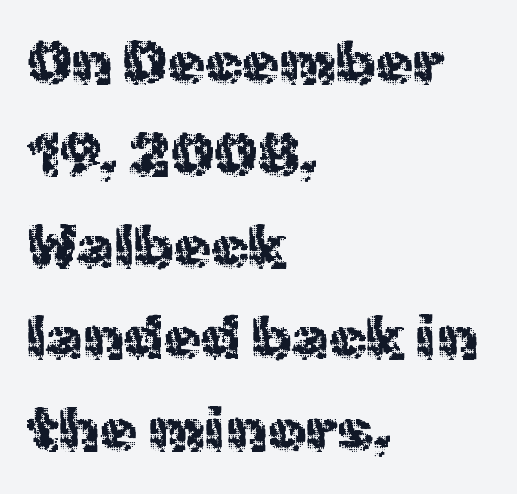
This sample has the flowing, uneven cadence of proportional lettering. Observe the absence of serifs on each vertical stroke in this sample. You could call the tracking neutral — neither tight nor loose. Underline: absent. One glance says typical: line gaps are just what's usual.
